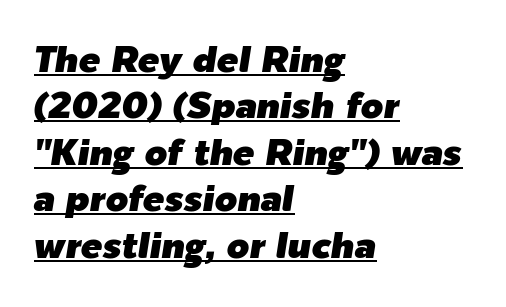
{"italic": "yes", "lean": "right", "slant_degrees": 9, "width": "normal", "stroke_contrast": "low", "x_height": "medium", "monospaced": "no", "underline": "yes", "align": "left", "line_spacing": "normal", "line_spacing_ratio": 1.29, "letter_spacing": "normal", "letter_spacing_em": 0.0, "glyph_px": 36}
